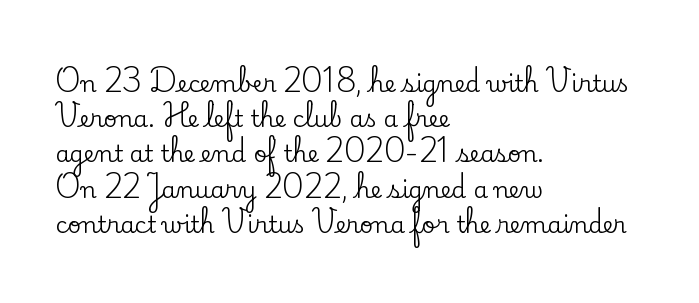
Q: Is the text italic (slanted)? A: No, it is upright.
Q: Is the text underlined? A: No.
Q: How is the paragraph aligned? A: Left-aligned.
Q: Is the spacing between letters normal or unusually wide? A: Normal.
Q: Is the spacing between lines tight, normal or loose? A: Normal.
